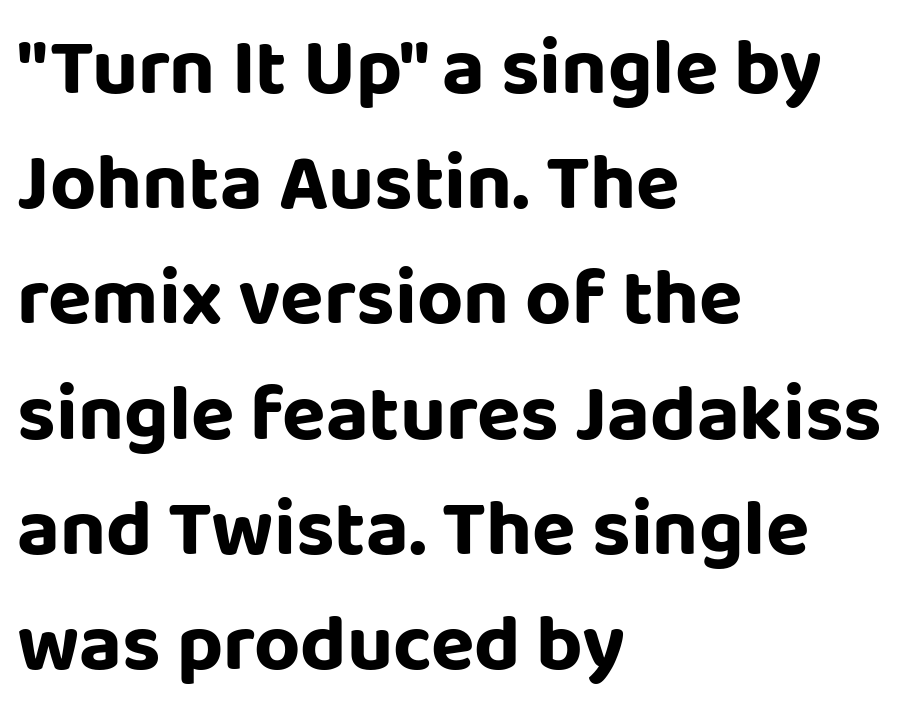
The image shows 80 px sans-serif type, upright; set left-aligned, normal line spacing (1.44x), normal letter spacing, not underlined; low stroke contrast and a large x-height.
